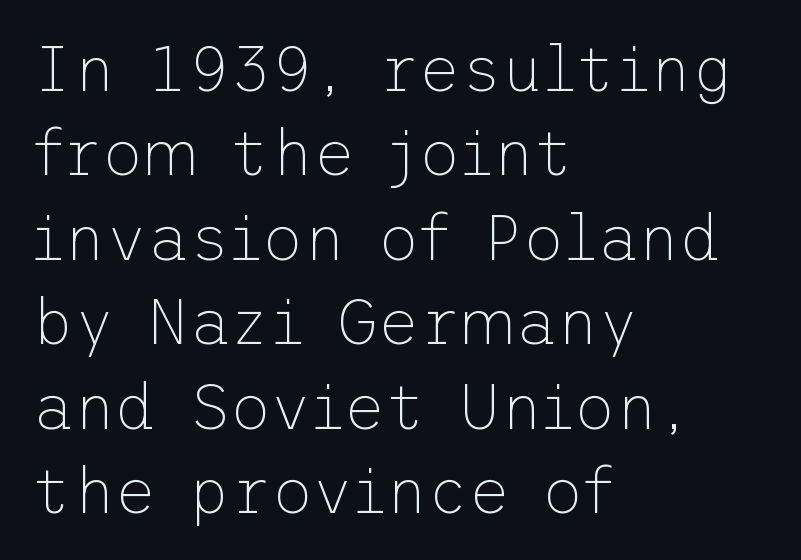
The image shows 64 px thin sans-serif type, upright; set left-aligned, normal line spacing (1.32x), normal letter spacing, not underlined; low stroke contrast and a medium x-height.
